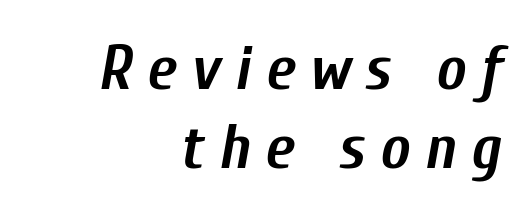
The strokes are fattened all the way to bold. The words here are not underlined. The ragged edge is on the left, which tells us the setting is flush right. An italicized treatment has been applied to the whole sample. Compared with typical body copy, the letter spacing here is much looser. Varying glyph widths throughout — classic text-font behaviour.
